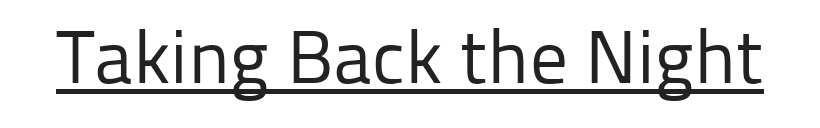
Q: Is the text bold? A: No.
Q: Is the text italic (slanted)? A: No, it is upright.
Q: Is the typeface a serif or a sans-serif typeface? A: Sans-serif.
Q: Is the text underlined? A: Yes.
Q: Is the spacing between letters normal or unusually wide? A: Normal.
Q: Width (condensed, normal, or wide)? A: Normal.
Q: Stroke contrast? A: Low.
Q: x-height? A: Medium.
Q: Monospaced? A: No.
